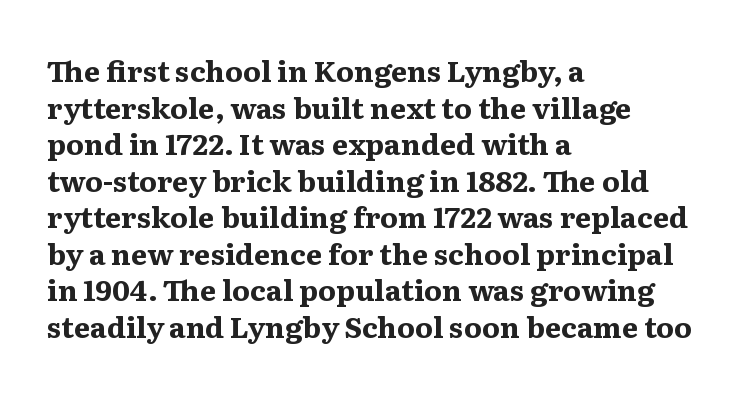
Letter spacing: default. A typesetter would call this proportional, since set widths differ per character. Examine the stroke ends and you'll spot serifs. What weight is shown? A full bold with thick strokes. Reading down the block, your eye returns to a fixed left position each line. Any mark beneath the type? The region is blank.
